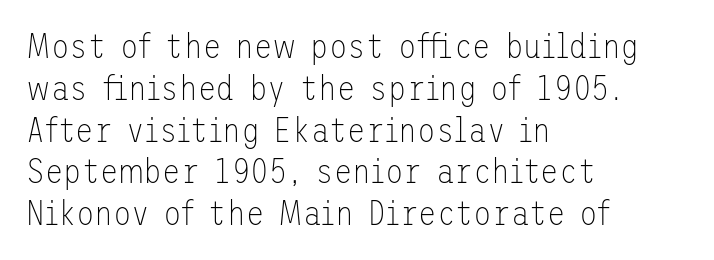
Vertical strokes here are truly vertical. Line starts are locked; line ends wander. Nope, no serifs anywhere on these letters. The type is set solid horizontally, with unmodified tracking.
